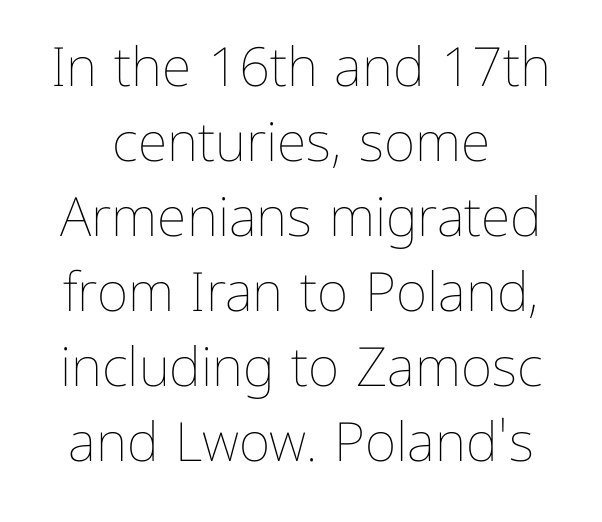
Q: Is the text bold? A: No.
Q: Is the text italic (slanted)? A: No, it is upright.
Q: Is the text underlined? A: No.
Q: Is the spacing between letters normal or unusually wide? A: Normal.
Q: Is the spacing between lines tight, normal or loose? A: Normal.
Q: Width (condensed, normal, or wide)? A: Normal.
Q: Stroke contrast? A: Low.
Q: x-height? A: Medium.
Q: Monospaced? A: No.
